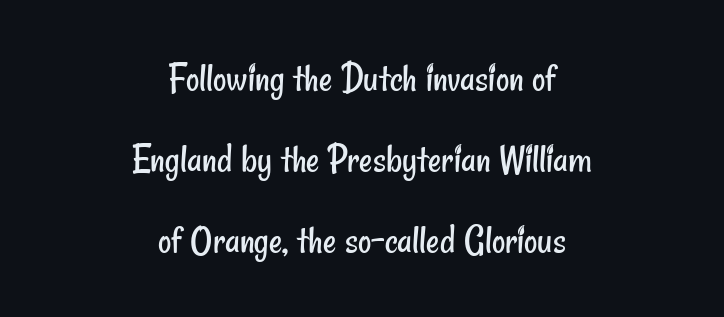
Q: Is the text bold? A: No.
Q: Is the typeface a serif or a sans-serif typeface? A: Sans-serif.
Q: Is the text underlined? A: No.
Q: How is the paragraph aligned? A: Centered.
Q: Is the spacing between letters normal or unusually wide? A: Normal.
Q: Is the spacing between lines tight, normal or loose? A: Loose.
Q: Width (condensed, normal, or wide)? A: Condensed.
Q: Stroke contrast? A: Low.
Q: x-height? A: Small.
Q: Monospaced? A: No.
